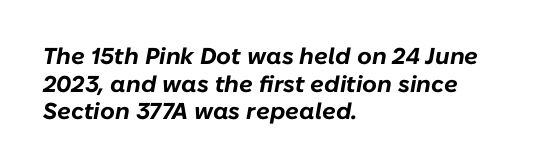
Q: Is the text bold? A: Yes.
Q: Is the text italic (slanted)? A: Yes, it leans right by about 10 degrees.
Q: Is the text underlined? A: No.
Q: How is the paragraph aligned? A: Left-aligned.
Q: Is the spacing between letters normal or unusually wide? A: Normal.
